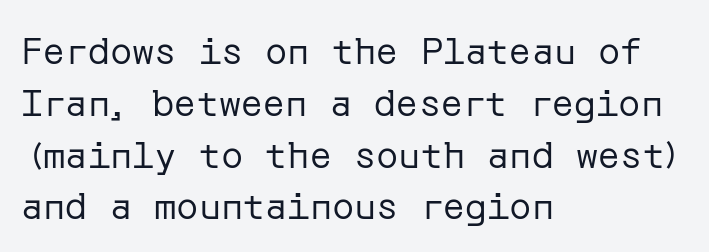
Q: Is the text bold? A: No.
Q: Is the text italic (slanted)? A: No, it is upright.
Q: Is the typeface a serif or a sans-serif typeface? A: Sans-serif.
Q: Is the text underlined? A: No.
Q: How is the paragraph aligned? A: Left-aligned.
Q: Is the spacing between letters normal or unusually wide? A: Normal.
Q: Is the spacing between lines tight, normal or loose? A: Normal.
Q: Width (condensed, normal, or wide)? A: Normal.
Q: Stroke contrast? A: Low.
Q: x-height? A: Medium.
